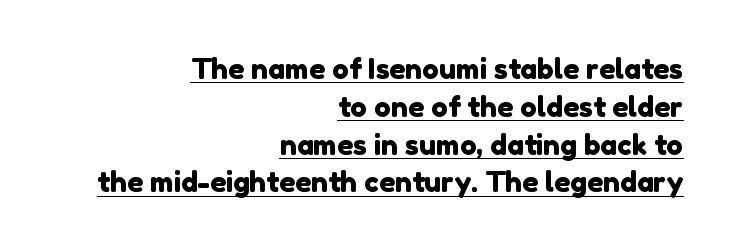
Q: Is the typeface a serif or a sans-serif typeface? A: Sans-serif.
Q: Is the text underlined? A: Yes.
Q: How is the paragraph aligned? A: Right-aligned.
Q: Is the spacing between letters normal or unusually wide? A: Normal.
Q: Is the spacing between lines tight, normal or loose? A: Normal.
Q: Width (condensed, normal, or wide)? A: Normal.
Q: Stroke contrast? A: Low.
Q: x-height? A: Medium.
Q: Monospaced? A: No.
